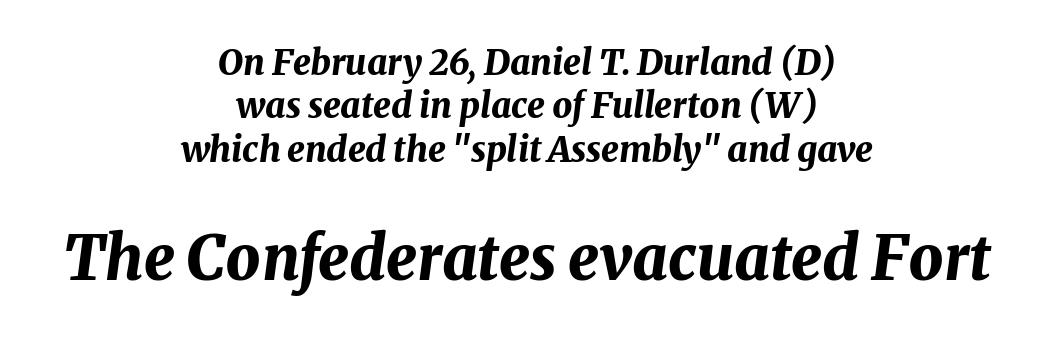
The image shows 61 px bold type, italic (leaning right); set centered, line spacing 1.24x, normal letter spacing, not underlined; the second (bottom) block is 1.74x larger; medium stroke contrast and a medium x-height.
